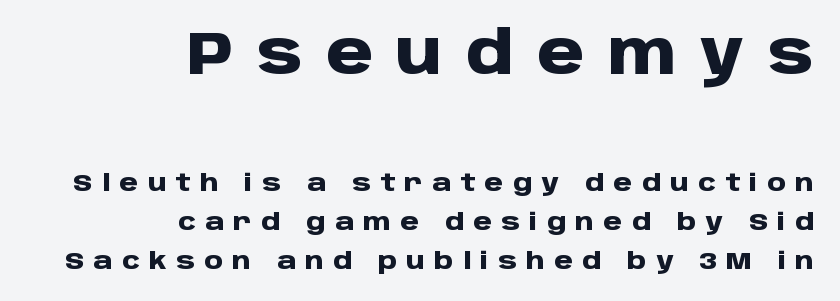
Each glyph is drawn with heavy, bold strokes. Whoever set this chose a conventional vertical rhythm. A typesetter would label this face a sans. Scale decreases going downward across the two blocks.
